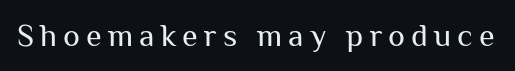
The image shows 32 px regular-weight sans-serif type, upright; set not underlined; medium stroke contrast and a medium x-height.
